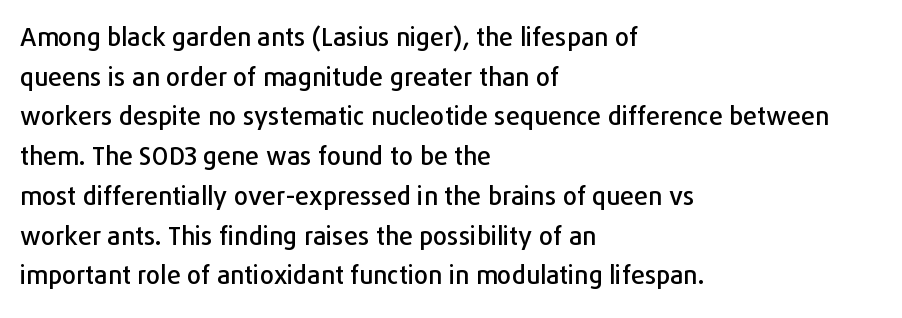
{"italic": "no", "underline": "no", "align": "left", "line_spacing": "normal", "line_spacing_ratio": 1.59, "letter_spacing": "normal", "letter_spacing_em": 0.0, "glyph_px": 25}
